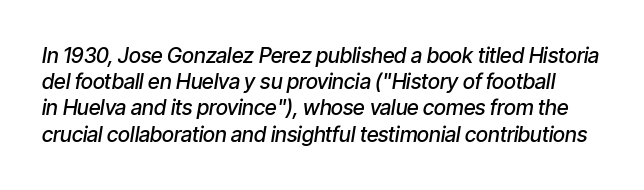
{"italic": "yes", "lean": "right", "slant_degrees": 9, "bold": "semi", "underline": "no", "line_spacing": "normal", "line_spacing_ratio": 1.25, "letter_spacing": "normal", "letter_spacing_em": 0.0, "glyph_px": 21}
